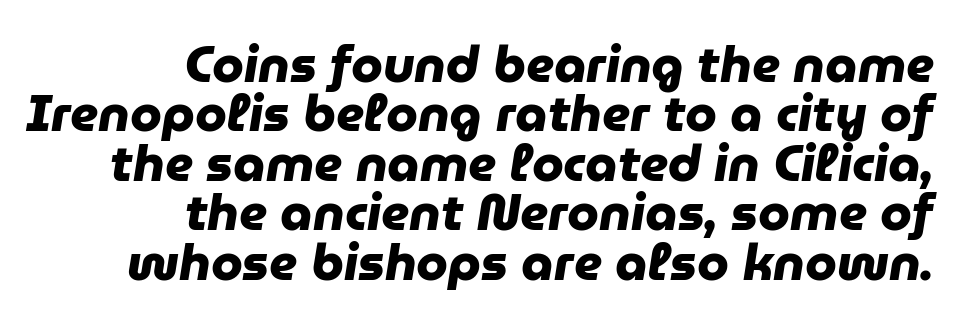
{"serif": "no", "bold": "yes", "weight": "heavy", "width": "normal", "stroke_contrast": "low", "x_height": "medium", "monospaced": "no", "underline": "no", "align": "right", "line_spacing": "tight", "line_spacing_ratio": 0.97, "letter_spacing": "normal", "letter_spacing_em": 0.0, "glyph_px": 51}
